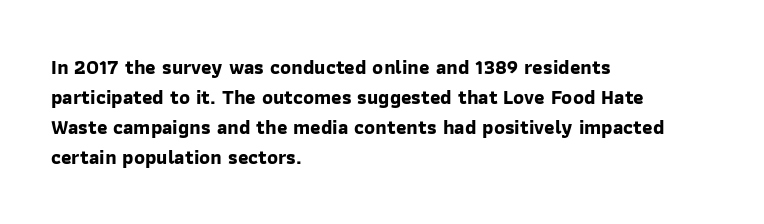
The image shows 20 px bold type; set left-aligned, normal line spacing (1.5x), normal letter spacing, not underlined.
